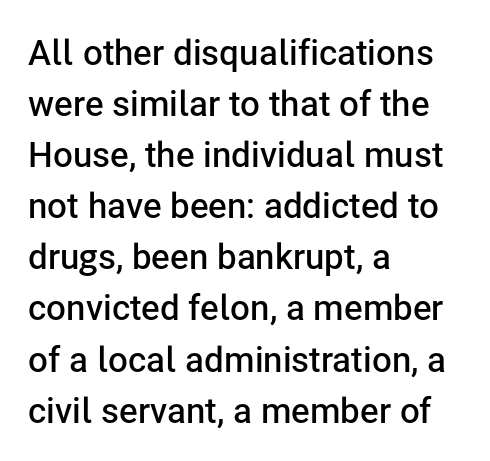
Is the block centered? No — it sits flush against the left margin. Bold? Not quite — semibold, heavier than regular but stopping short. The letters advance in unequal steps, a hallmark of proportional type. Type without underlining. Vertical spacing — default.
